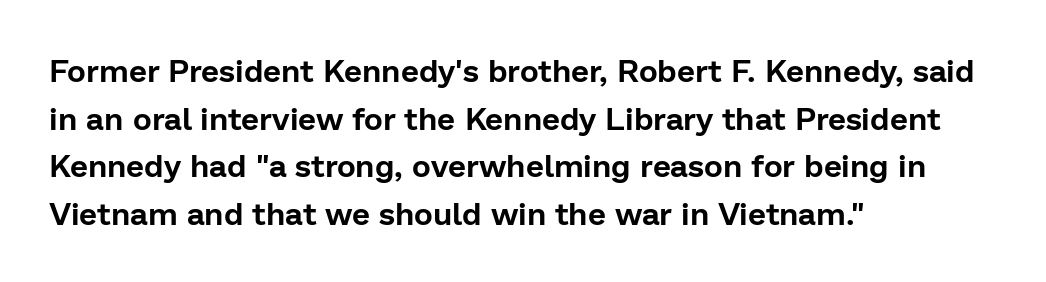
Q: Is the text italic (slanted)? A: No, it is upright.
Q: Is the typeface a serif or a sans-serif typeface? A: Sans-serif.
Q: Is the text underlined? A: No.
Q: How is the paragraph aligned? A: Left-aligned.
Q: Is the spacing between letters normal or unusually wide? A: Normal.
Q: Is the spacing between lines tight, normal or loose? A: Normal.
Q: Width (condensed, normal, or wide)? A: Normal.
Q: Stroke contrast? A: Low.
Q: x-height? A: Medium.
Q: Monospaced? A: No.
